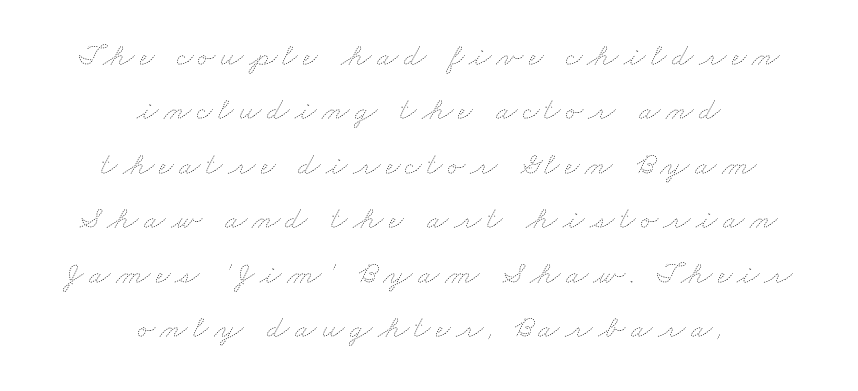
Q: Is the text bold? A: No.
Q: Is the text underlined? A: No.
Q: How is the paragraph aligned? A: Centered.
Q: Is the spacing between lines tight, normal or loose? A: Normal.
Q: Width (condensed, normal, or wide)? A: Wide.
Q: Stroke contrast? A: Low.
Q: x-height? A: Small.
Q: Monospaced? A: No.
